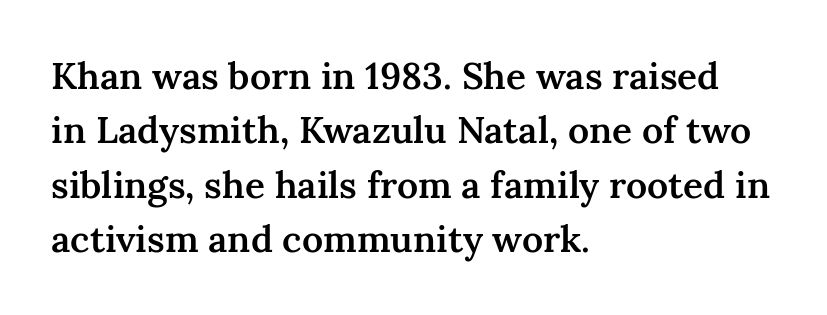
Q: Is the text bold? A: Semi-bold.
Q: Is the text italic (slanted)? A: No, it is upright.
Q: Is the typeface a serif or a sans-serif typeface? A: Serif.
Q: Is the text underlined? A: No.
Q: How is the paragraph aligned? A: Left-aligned.
Q: Is the spacing between letters normal or unusually wide? A: Normal.
Q: Is the spacing between lines tight, normal or loose? A: Normal.
Q: Width (condensed, normal, or wide)? A: Normal.
Q: Stroke contrast? A: Medium.
Q: x-height? A: Medium.
Q: Monospaced? A: No.
